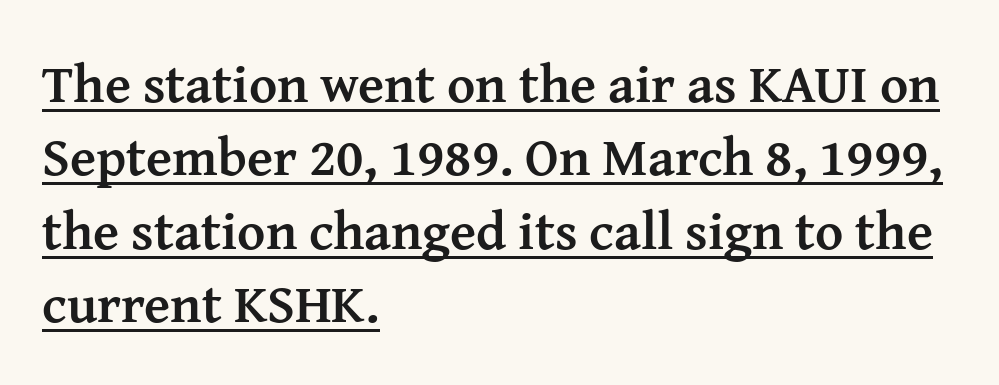
The specimen includes a rule beneath the text block's lines. To sum up the face: it has serifs. The horizontal fit of the characters is conventional and even. A roman cut, with each character standing at attention. If you drew a ruler down the left edge, every line would touch it. What weight is shown? A full bold with thick strokes.
